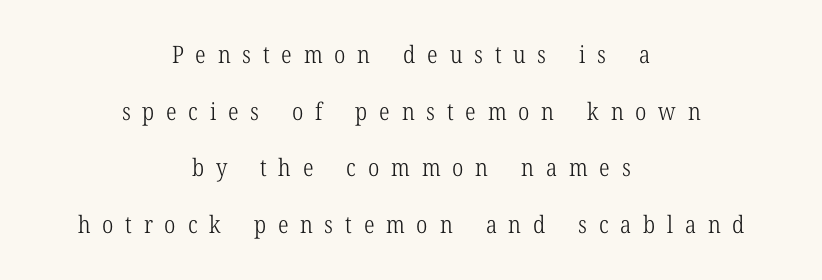
{"italic": "no", "bold": "no", "underline": "no", "align": "center", "line_spacing": "loose", "line_spacing_ratio": 2.36, "letter_spacing": "wide", "letter_spacing_em": 0.49, "glyph_px": 24}
